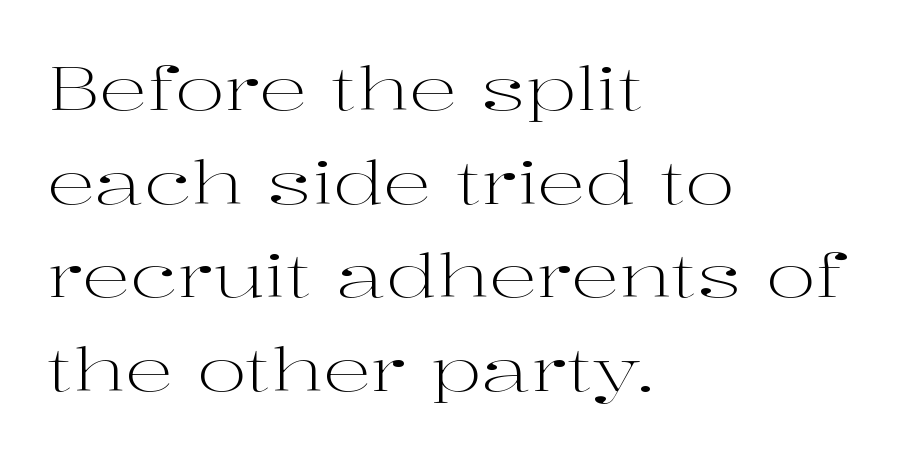
The strokes carry an ordinary text weight at most. Every character sits straight up, as roman type does. Every row of glyphs begins at an identical x-position on the left. Glyph-to-glyph distance matches everyday printed text. The rows are spaced the way most documents space them.
